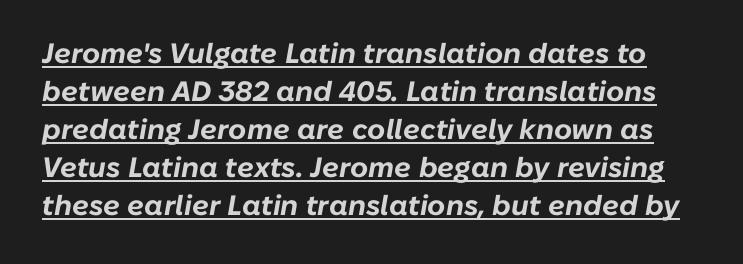
{"italic": "yes", "lean": "right", "slant_degrees": 10, "bold": "yes", "weight": "bold", "width": "normal", "stroke_contrast": "low", "x_height": "medium", "monospaced": "no", "underline": "yes", "line_spacing": "normal", "line_spacing_ratio": 1.36, "letter_spacing": "normal", "letter_spacing_em": 0.0, "glyph_px": 28}
